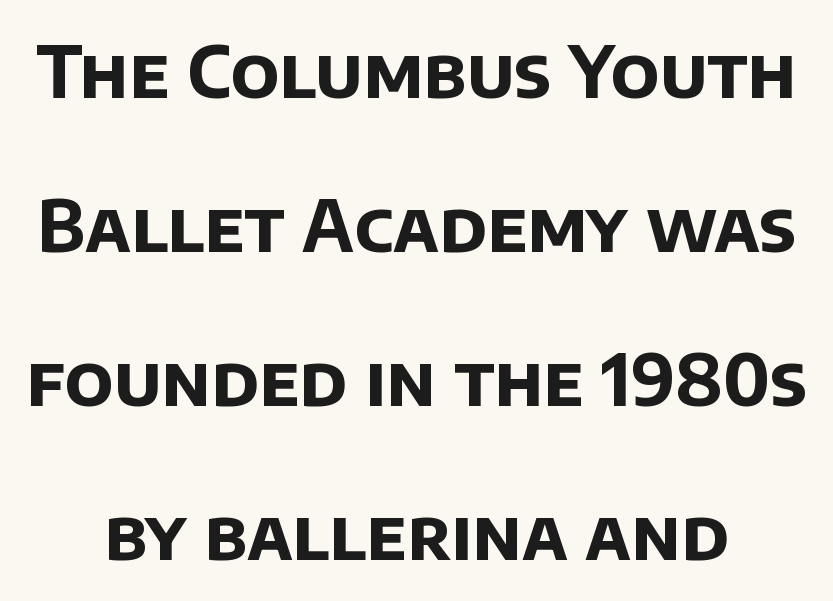
The image shows 71 px bold sans-serif type; set loose line spacing (2.17x), normal letter spacing, not underlined; low stroke contrast and a large x-height.
